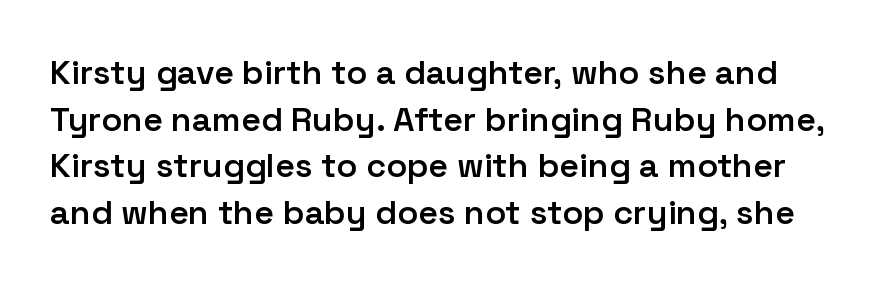
{"serif": "no", "italic": "no", "bold": "semi", "weight": "semibold", "width": "normal", "stroke_contrast": "low", "x_height": "medium", "monospaced": "no", "underline": "no", "line_spacing": "normal", "line_spacing_ratio": 1.37, "letter_spacing": "normal", "letter_spacing_em": 0.0, "glyph_px": 34}
